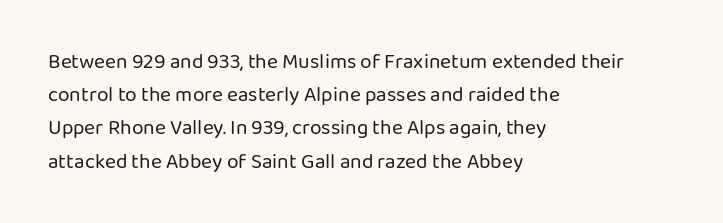
Q: Is the text bold? A: No.
Q: Is the text italic (slanted)? A: No, it is upright.
Q: Is the text underlined? A: No.
Q: How is the paragraph aligned? A: Left-aligned.
Q: Is the spacing between letters normal or unusually wide? A: Normal.
Q: Is the spacing between lines tight, normal or loose? A: Normal.
